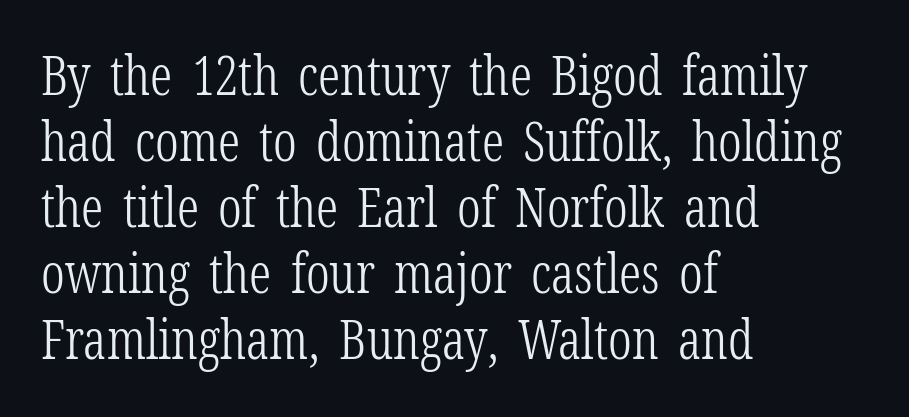
This rendering features lettering with no underline. Think of a printed novel: that variable character pitch is what you see here. Does the type have serifs? Yes, each stem ends in a small foot. Nothing unusual about the tracking: characters are spaced as the font intends. The cut favours lightness, reaching ordinary text weight at its darkest. Every character sits straight up, as roman type does.
